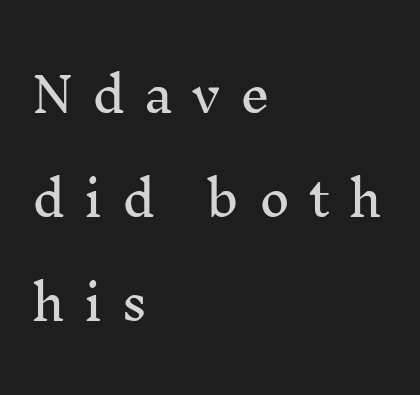
Q: Is the text italic (slanted)? A: No, it is upright.
Q: Is the typeface a serif or a sans-serif typeface? A: Serif.
Q: Is the text underlined? A: No.
Q: How is the paragraph aligned? A: Left-aligned.
Q: Is the spacing between letters normal or unusually wide? A: Unusually wide.
Q: Is the spacing between lines tight, normal or loose? A: Loose.
Q: Width (condensed, normal, or wide)? A: Normal.
Q: Stroke contrast? A: Medium.
Q: x-height? A: Medium.
Q: Monospaced? A: No.
